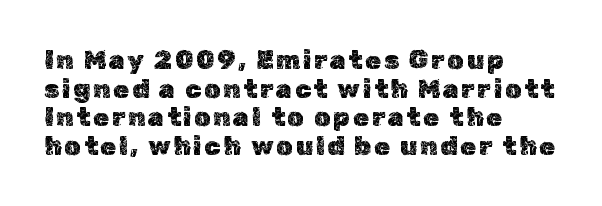
The image shows 26 px text type, upright; set left-aligned, tight line spacing (1.1x), not underlined.
